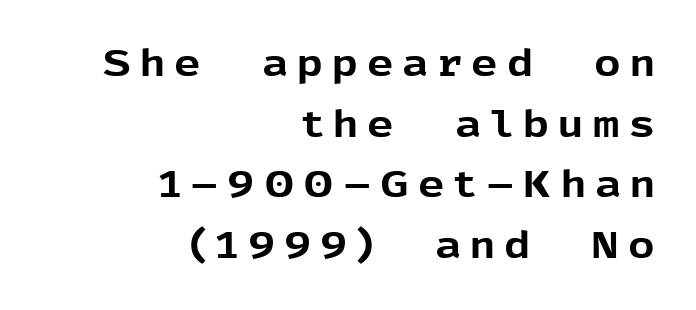
{"serif": "no", "italic": "no", "bold": "yes", "weight": "bold", "width": "normal", "x_height": "medium", "monospaced": "no", "underline": "no", "align": "right", "line_spacing": "normal", "line_spacing_ratio": 1.64, "letter_spacing": "wide", "letter_spacing_em": 0.24, "glyph_px": 37}
